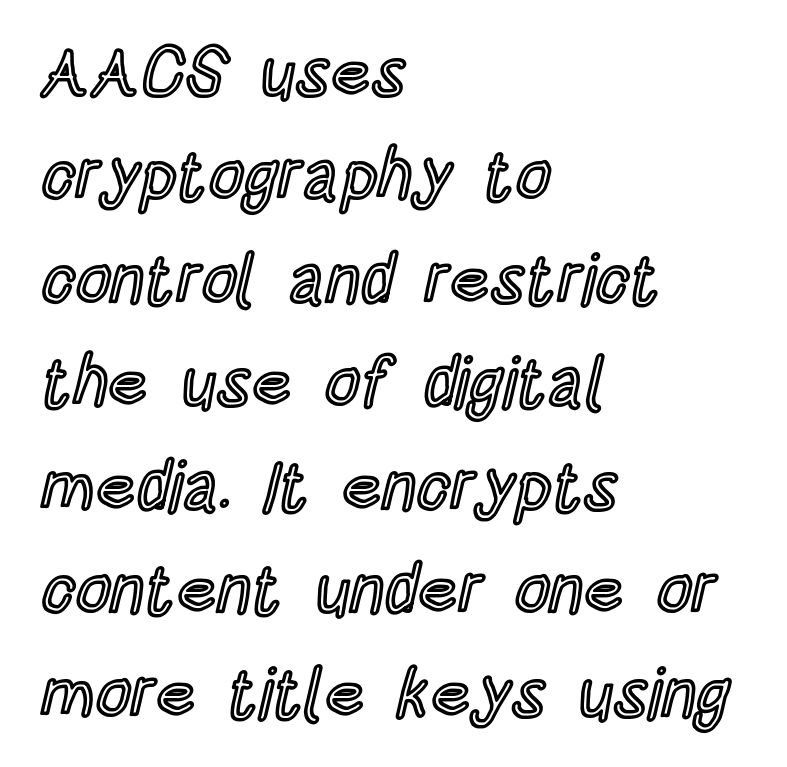
The image shows 69 px condensed type; set left-aligned, normal line spacing (1.5x), normal letter spacing, not underlined; a large x-height.
